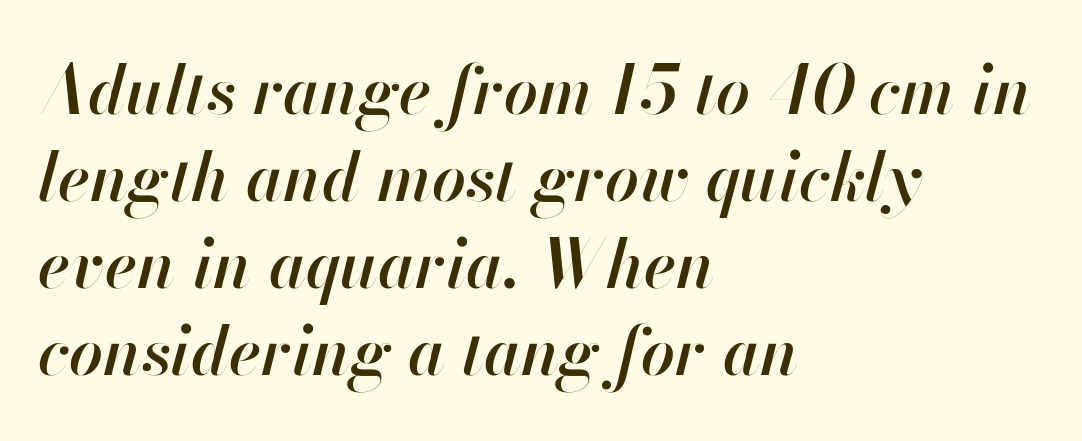
Q: Is the text bold? A: Semi-bold.
Q: Is the text italic (slanted)? A: Yes, it leans right by about 13 degrees.
Q: Is the text underlined? A: No.
Q: How is the paragraph aligned? A: Left-aligned.
Q: Is the spacing between letters normal or unusually wide? A: Normal.
Q: Is the spacing between lines tight, normal or loose? A: Normal.
Q: Width (condensed, normal, or wide)? A: Normal.
Q: Stroke contrast? A: High.
Q: x-height? A: Small.
Q: Monospaced? A: No.
